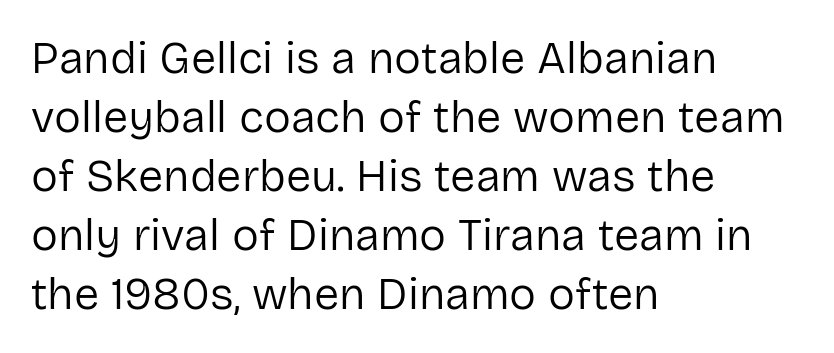
The image shows 45 px regular-weight sans-serif type, upright; set left-aligned, normal line spacing (1.31x), normal letter spacing, not underlined; low stroke contrast and a medium x-height.
